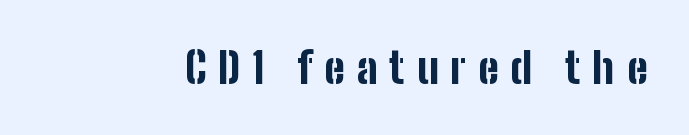
{"serif": "no", "italic": "no", "bold": "yes", "weight": "bold", "width": "condensed", "stroke_contrast": "low", "x_height": "medium", "monospaced": "no", "underline": "no", "letter_spacing": "wide", "letter_spacing_em": 0.28, "glyph_px": 42}
